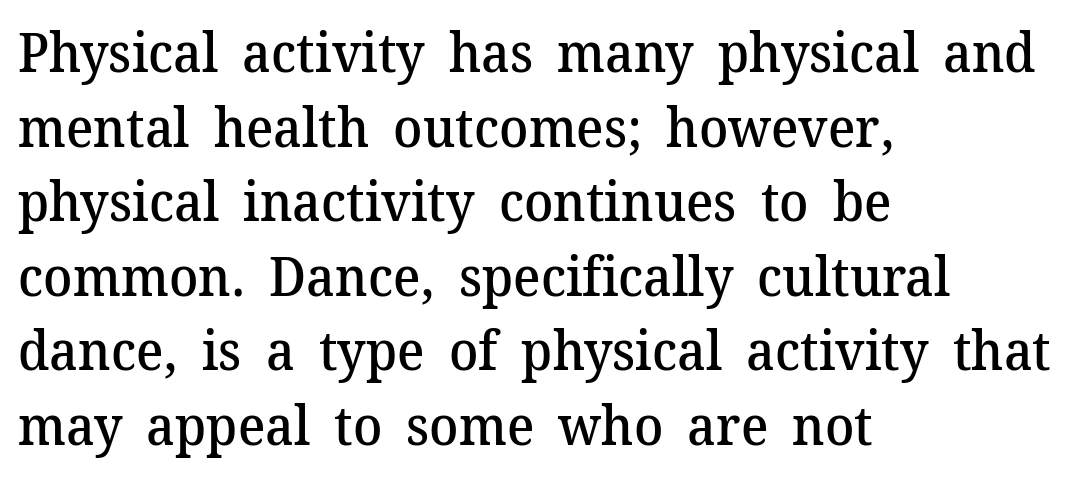
{"serif": "yes", "italic": "no", "bold": "semi", "weight": "semibold", "width": "normal", "stroke_contrast": "medium", "x_height": "medium", "monospaced": "no", "underline": "no", "align": "left", "line_spacing": "normal", "line_spacing_ratio": 1.38, "letter_spacing": "normal", "letter_spacing_em": 0.0, "glyph_px": 54}
